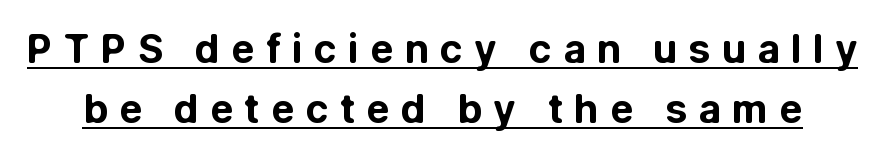
{"serif": "no", "italic": "no", "bold": "yes", "weight": "bold", "width": "normal", "stroke_contrast": "low", "x_height": "medium", "monospaced": "no", "underline": "yes", "line_spacing": "normal", "line_spacing_ratio": 1.53, "letter_spacing": "wide", "letter_spacing_em": 0.29, "glyph_px": 39}
